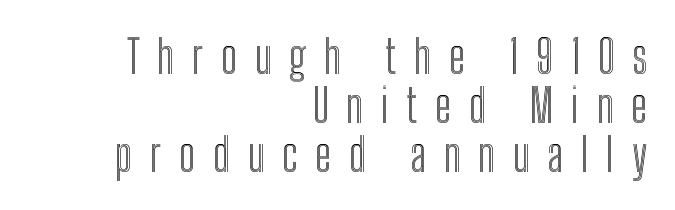
Regarding leading, the lines here are crowded together. The axis of the letterforms is exactly vertical. These lines stack with their right ends in a neat column. This sample uses expanded letter spacing, leaving extra air between glyphs.
